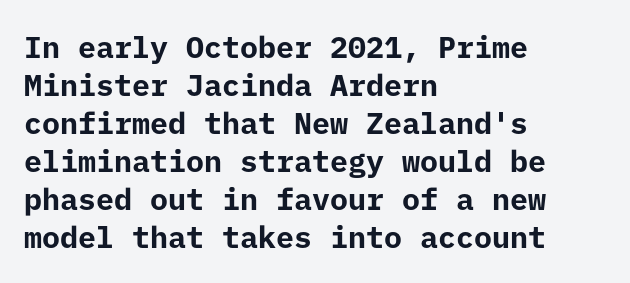
Emphasis by weight is at full strength: bold. Reading down the block, your eye returns to a fixed left position each line. Normally led — the rows are evenly, conventionally spaced. The glyphs in this specimen are sans serif. No word sits above an underline. Upright lettering throughout.
